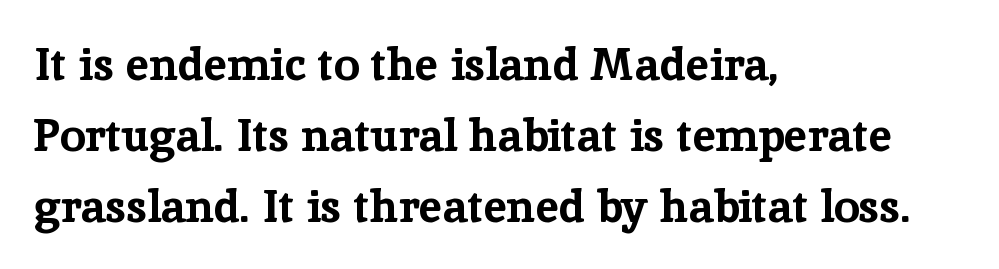
{"serif": "yes", "italic": "no", "bold": "yes", "weight": "bold", "width": "normal", "stroke_contrast": "low", "x_height": "medium", "monospaced": "no", "underline": "no", "align": "left", "line_spacing": "normal", "line_spacing_ratio": 1.54, "letter_spacing": "normal", "letter_spacing_em": 0.0, "glyph_px": 46}
